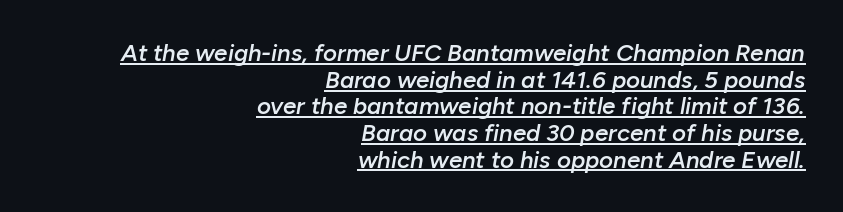
{"italic": "yes", "lean": "right", "slant_degrees": 10, "bold": "semi", "underline": "yes", "align": "right", "line_spacing": "tight", "line_spacing_ratio": 1.11, "letter_spacing": "normal", "letter_spacing_em": 0.0, "glyph_px": 24}
